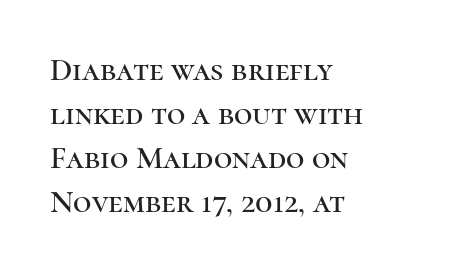
{"serif": "yes", "italic": "no", "width": "normal", "stroke_contrast": "high", "x_height": "medium", "monospaced": "no", "underline": "no", "align": "left", "line_spacing": "normal", "line_spacing_ratio": 1.37, "letter_spacing": "normal", "letter_spacing_em": 0.0, "glyph_px": 32}
